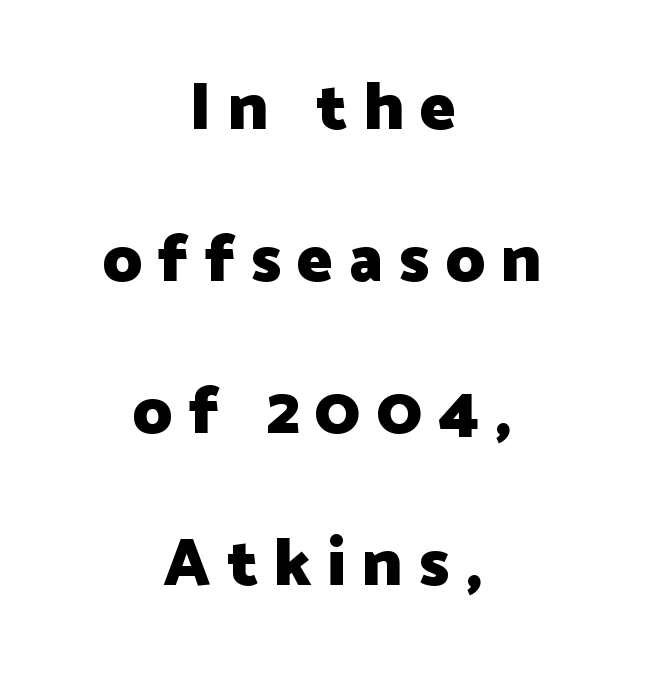
Q: Is the text bold? A: Yes.
Q: Is the text italic (slanted)? A: No, it is upright.
Q: Is the typeface a serif or a sans-serif typeface? A: Sans-serif.
Q: Is the text underlined? A: No.
Q: How is the paragraph aligned? A: Centered.
Q: Is the spacing between letters normal or unusually wide? A: Unusually wide.
Q: Is the spacing between lines tight, normal or loose? A: Loose.
Q: Width (condensed, normal, or wide)? A: Normal.
Q: Stroke contrast? A: Low.
Q: x-height? A: Medium.
Q: Monospaced? A: No.
